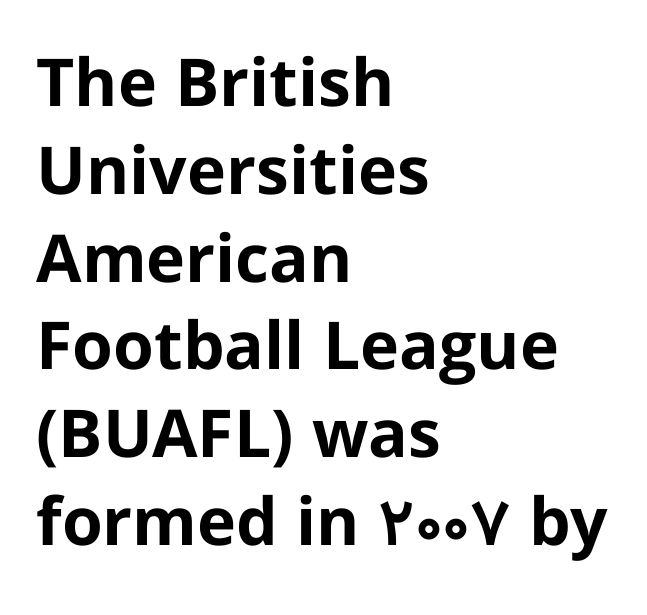
Q: Is the text bold? A: Yes.
Q: Is the text italic (slanted)? A: No, it is upright.
Q: Is the typeface a serif or a sans-serif typeface? A: Sans-serif.
Q: Is the text underlined? A: No.
Q: How is the paragraph aligned? A: Left-aligned.
Q: Is the spacing between letters normal or unusually wide? A: Normal.
Q: Is the spacing between lines tight, normal or loose? A: Normal.
Q: Width (condensed, normal, or wide)? A: Normal.
Q: Stroke contrast? A: Low.
Q: x-height? A: Medium.
Q: Monospaced? A: No.
